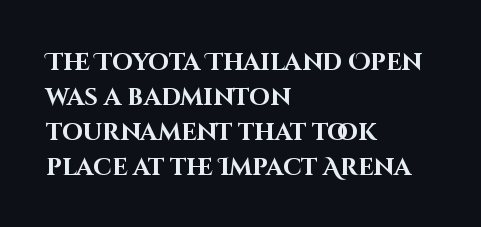
The image shows 24 px bold type, upright; set left-aligned, normal line spacing (1.46x), normal letter spacing, not underlined.
